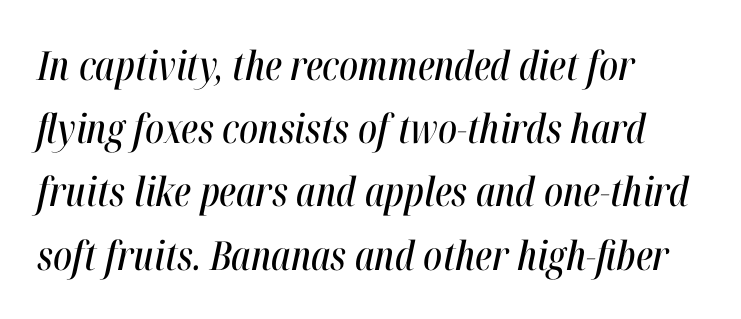
In terms of letterspacing, this is plain default setting. Style check: oblique. Alignment: flush left. Check the space under the baseline: it is left empty. Is there much room between lines? A standard amount, neither cramped nor airy.
